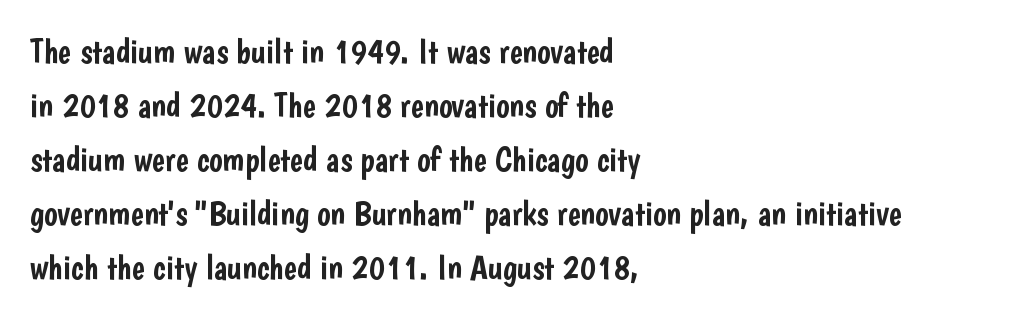
The image shows 35 px condensed sans-serif type, upright; set left-aligned, normal line spacing (1.54x), normal letter spacing, not underlined; low stroke contrast and a medium x-height.
